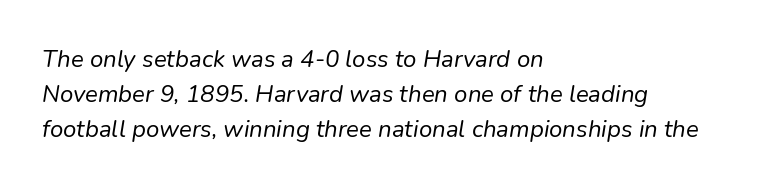
The image shows 24 px text type, italic (leaning right); set left-aligned, normal line spacing (1.46x), normal letter spacing, not underlined.
